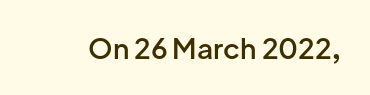
{"serif": "no", "italic": "no", "bold": "semi", "weight": "semibold", "width": "normal", "stroke_contrast": "low", "x_height": "medium", "monospaced": "no", "underline": "no", "letter_spacing": "normal", "letter_spacing_em": 0.0, "glyph_px": 28}
